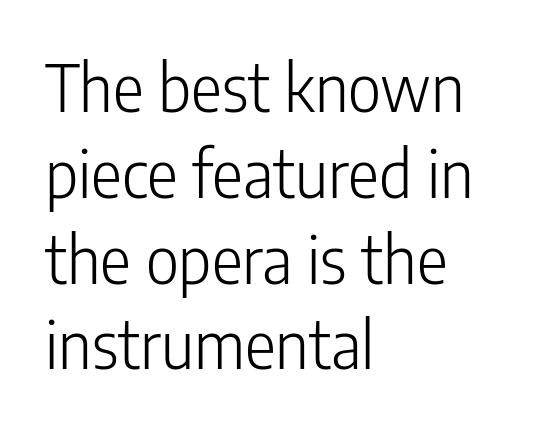
The letters advance in unequal steps, a hallmark of proportional type. Style check: upright. Are there feet on the stems? There aren't — it's a sans. The leading is moderate, giving the passage an even texture.
